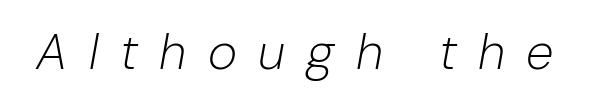
{"italic": "yes", "lean": "right", "slant_degrees": 10, "bold": "no", "weight": "light", "width": "normal", "stroke_contrast": "low", "x_height": "medium", "monospaced": "no", "underline": "no", "letter_spacing": "wide", "letter_spacing_em": 0.43, "glyph_px": 50}
